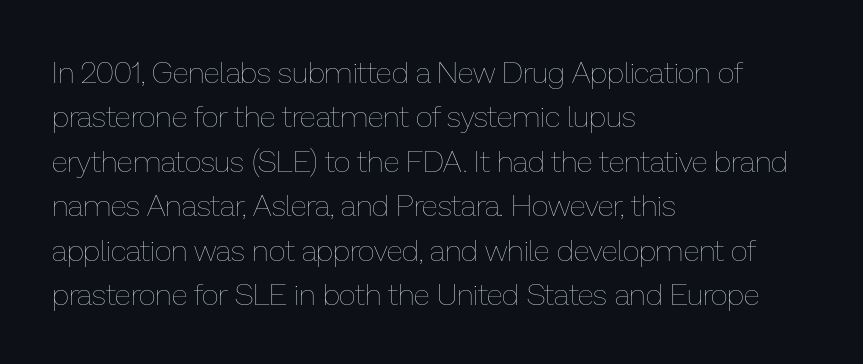
{"italic": "no", "bold": "no", "weight": "thin", "width": "normal", "stroke_contrast": "low", "x_height": "medium", "monospaced": "no", "underline": "no", "align": "left", "line_spacing": "normal", "line_spacing_ratio": 1.48, "letter_spacing": "normal", "letter_spacing_em": 0.0, "glyph_px": 30}
